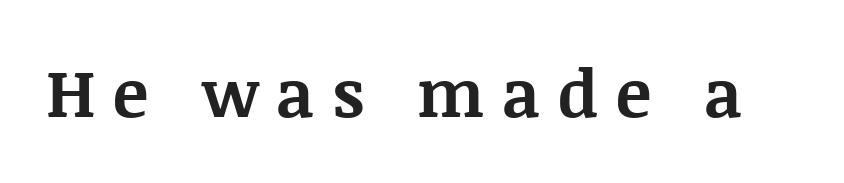
Check where the strokes stop: tiny serifs finish them off. Heavy-handed strokes throughout: this text is bold. Do the characters align in a grid? No, the font is proportional. The letters are spread apart with noticeably loose tracking. Italic? Not at all — the glyphs are vertical. Only glyphs here, with clear space below each row.
